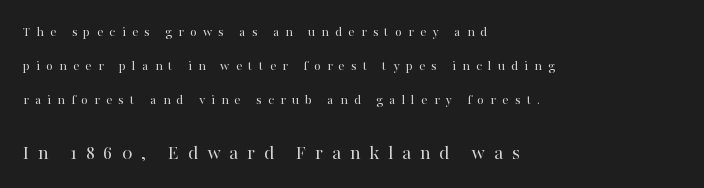
Is this a heavy cut? Hardly; it is regular or lighter. The letterforms stand isolated, each surrounded by extra space. The lines are spread far apart with generous leading. The emphasis by scale lands on block number two, below. The specimen omits any rule beneath the text block's lines.
